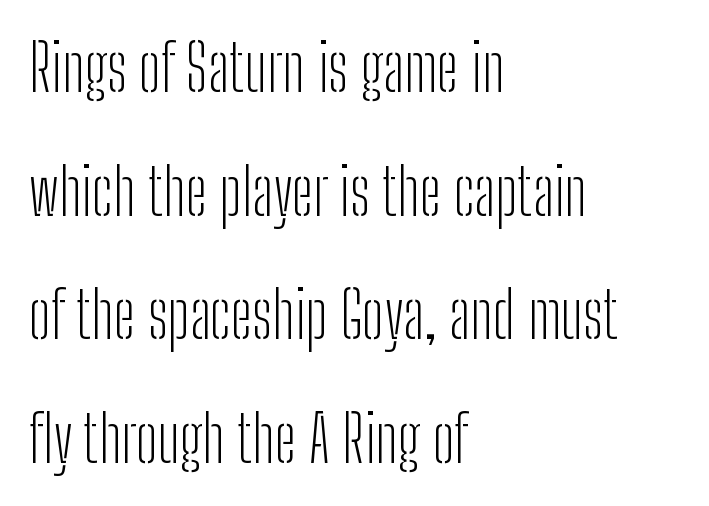
{"serif": "no", "italic": "no", "bold": "no", "weight": "light", "width": "condensed", "stroke_contrast": "low", "x_height": "medium", "monospaced": "no", "underline": "no", "align": "left", "line_spacing": "loose", "line_spacing_ratio": 1.93, "letter_spacing": "normal", "letter_spacing_em": 0.0, "glyph_px": 64}
